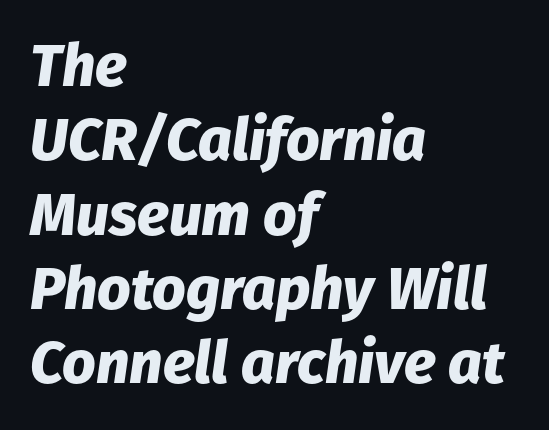
Style check: oblique. Here the designer chose a conventional face with non-uniform glyph widths. Horizontally, the lines are justified to the leading edge only. Pretty heavy lettering here — definitely bold. Reading down the column, the eye jumps a familiar distance to each next line.
